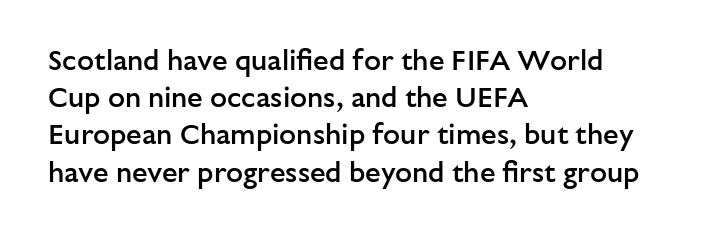
The image shows 28 px semibold sans-serif type, upright; set left-aligned, normal line spacing (1.33x), normal letter spacing, not underlined; low stroke contrast and a medium x-height.
